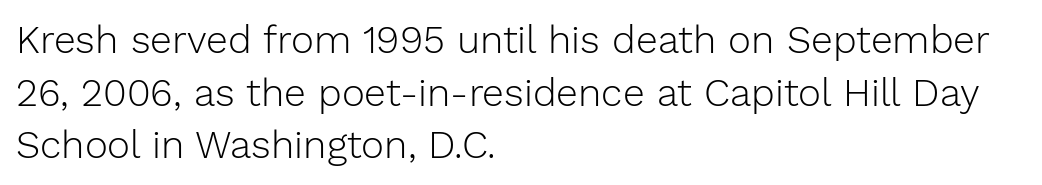
The image shows 39 px light sans-serif type, upright; set left-aligned, normal line spacing (1.35x), normal letter spacing, not underlined; low stroke contrast and a medium x-height.
